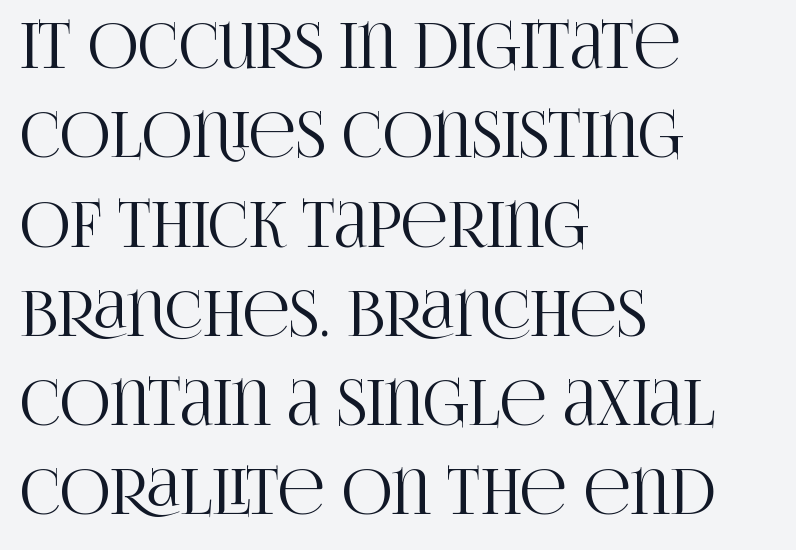
The image shows 62 px condensed serif type, upright; set left-aligned, normal line spacing (1.44x), normal letter spacing, not underlined; high stroke contrast and a large x-height.
